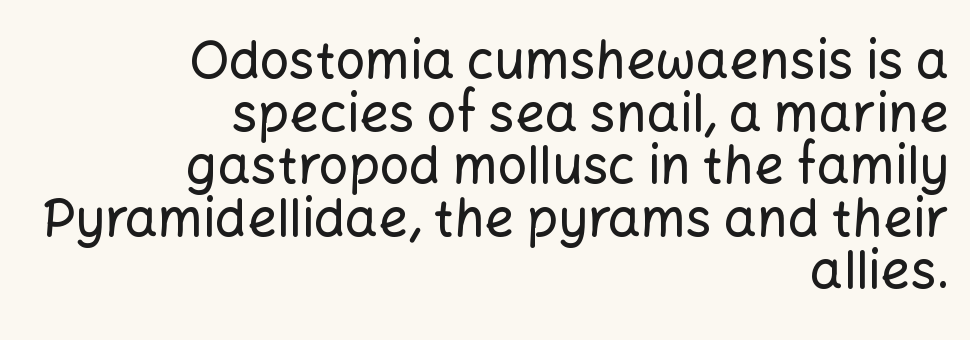
The image shows 52 px sans-serif type, upright; set right-aligned, tight line spacing (1.01x), normal letter spacing, not underlined; low stroke contrast and a medium x-height.
